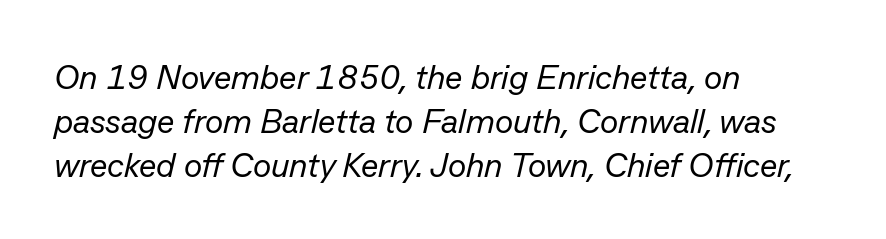
Each letter keeps its own natural width here, so spacing adapts to shape. Look at the tracking — it's just the regular setting, nothing added. There's an unmistakable incline to the writing here. Layout note: lines flush left. Horizontal bands of white between lines are of average thickness.
